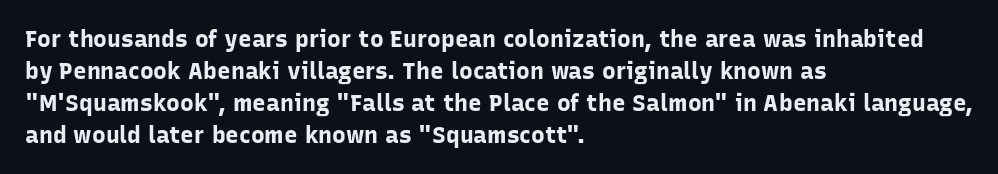
Compared with typical paragraphs, the rows here are spaced about the same. In terms of posture, this sample is upright. You'd pick this weight for a headline — it's a proper bold. Typeset ragged right — the left edge is the straight one.
